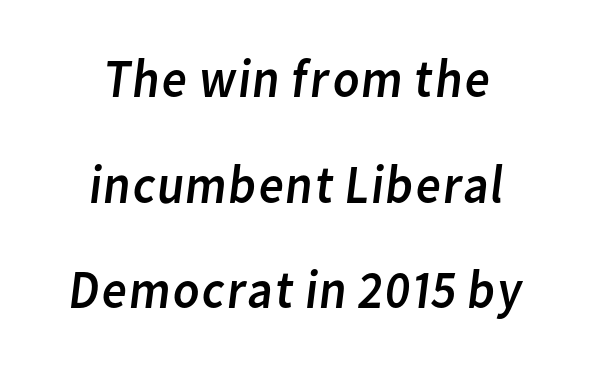
{"serif": "no", "bold": "no", "weight": "regular", "width": "normal", "stroke_contrast": "low", "x_height": "medium", "monospaced": "no", "underline": "no", "align": "center", "line_spacing": "loose", "line_spacing_ratio": 1.92, "letter_spacing": "normal", "letter_spacing_em": 0.0, "glyph_px": 55}
